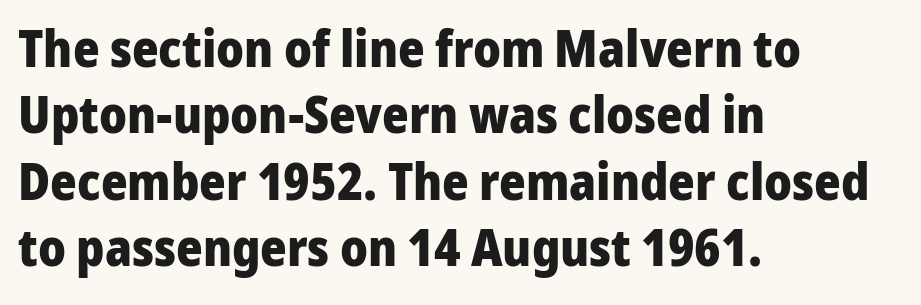
{"serif": "no", "italic": "no", "bold": "yes", "weight": "heavy", "width": "normal", "stroke_contrast": "low", "x_height": "medium", "monospaced": "no", "underline": "no", "align": "left", "line_spacing": "normal", "line_spacing_ratio": 1.3, "letter_spacing": "normal", "letter_spacing_em": 0.0, "glyph_px": 51}
